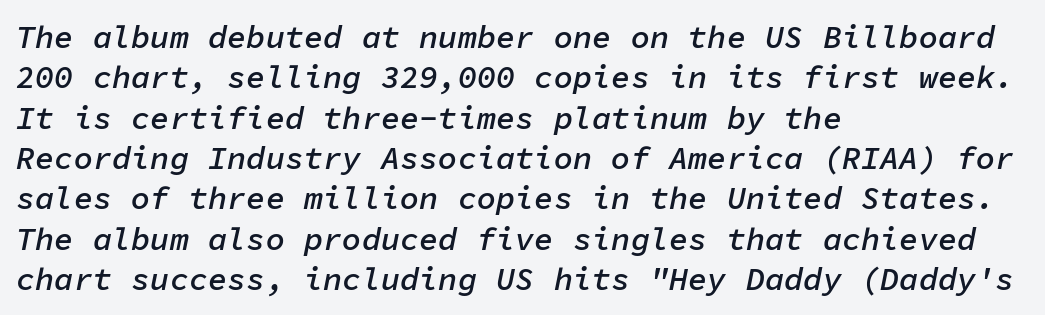
How are the letters spaced? Ordinarily, with no added tracking. Successive baselines arrive at the customary interval. Do the characters align in a grid? Yes, the font is monospaced. Its strokes are somewhat broadened, the hallmark of semibold type. The specimen omits any rule beneath the text block's lines.
